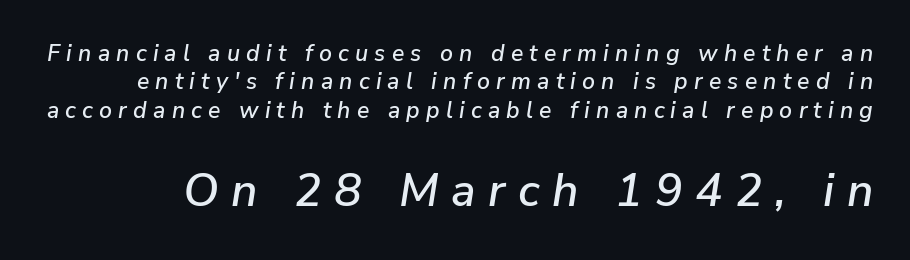
Q: Is the text italic (slanted)? A: Yes, it leans right by about 9 degrees.
Q: Is the text underlined? A: No.
Q: Is the spacing between letters normal or unusually wide? A: Unusually wide.
Q: Which block of text is set in a larger size, the first (top) or the second (bottom)? A: The second (bottom) one.
Q: Width (condensed, normal, or wide)? A: Normal.
Q: Stroke contrast? A: Low.
Q: x-height? A: Medium.
Q: Monospaced? A: No.
